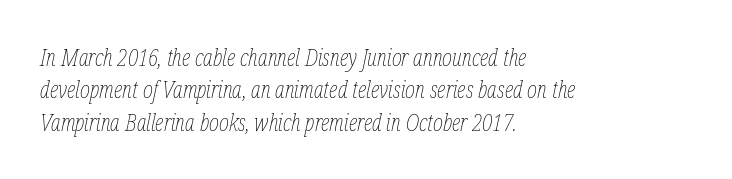
{"italic": "yes", "lean": "right", "slant_degrees": 12, "bold": "no", "underline": "no", "align": "left", "line_spacing": "normal", "line_spacing_ratio": 1.35, "letter_spacing": "normal", "letter_spacing_em": 0.0, "glyph_px": 24}
